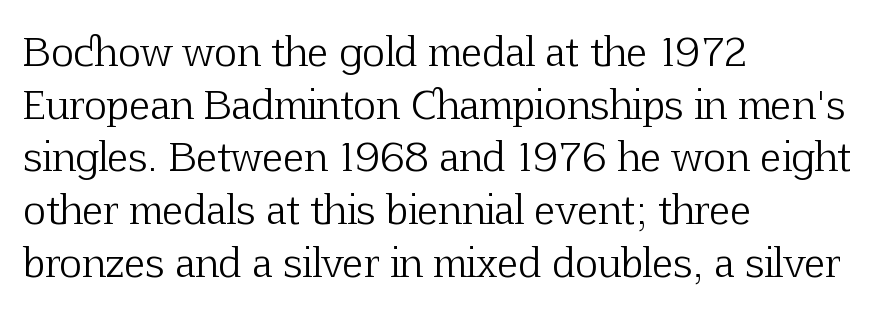
The image shows 39 px light serif type, upright; set left-aligned, normal line spacing (1.35x), normal letter spacing, not underlined; low stroke contrast and a medium x-height.
